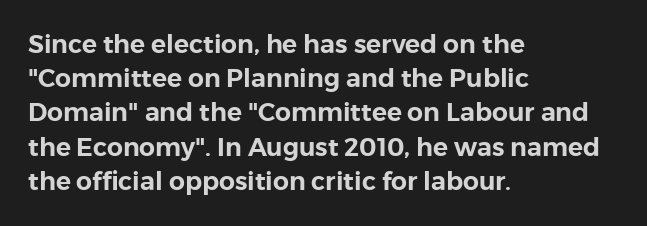
The lettering holds an erect, upright posture throughout. Nobody drew a line under any word here. This rendering uses left alignment, leaving the right contour irregular. Each new line begins a customary step beneath the previous one. Students, note that the glyphs here touch the page at normal intervals.
